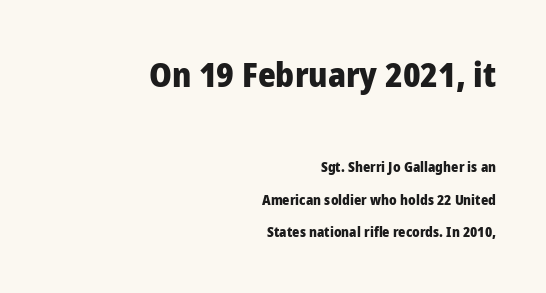
{"serif": "no", "italic": "no", "bold": "yes", "weight": "heavy", "width": "normal", "stroke_contrast": "low", "x_height": "medium", "monospaced": "no", "underline": "no", "align": "right", "line_spacing": "loose", "line_spacing_ratio": 2.34, "letter_spacing": "normal", "letter_spacing_em": 0.0, "larger_block": "first", "size_ratio": 2.43, "glyph_px": 34}
